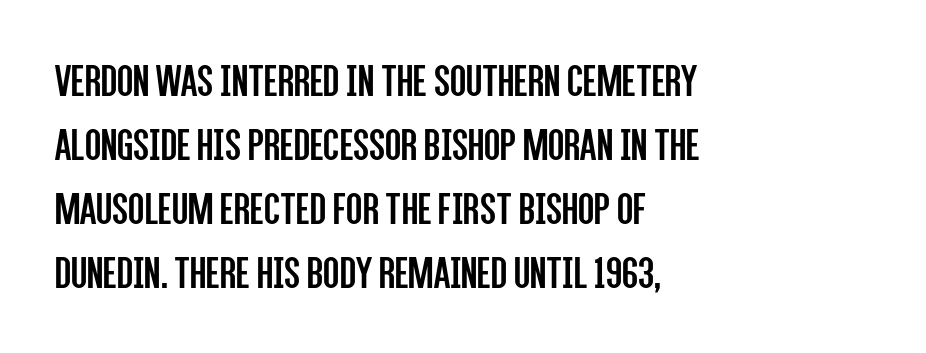
{"serif": "no", "italic": "no", "bold": "no", "weight": "regular", "width": "condensed", "stroke_contrast": "low", "x_height": "large", "monospaced": "no", "underline": "no", "align": "left", "line_spacing": "normal", "line_spacing_ratio": 1.36, "letter_spacing": "normal", "letter_spacing_em": 0.0, "glyph_px": 47}
